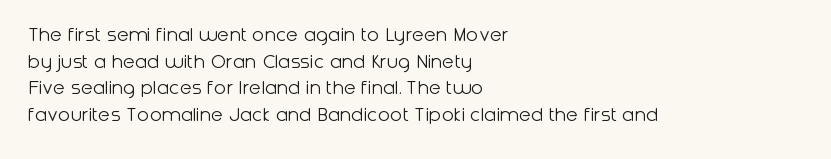
The face used here is rendered with its standard letterfit. The rag falls on the right side of this text block. The typeface has the unassuming heft of standard copy or less. Italic: no, the glyphs are upright roman.
